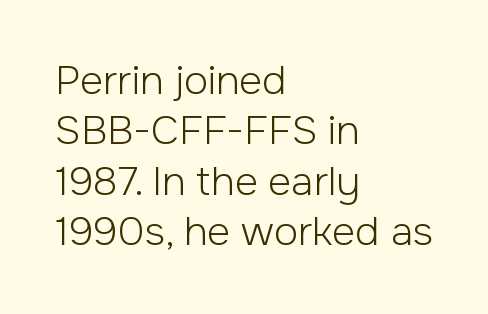
The image shows 40 px light sans-serif type, upright; set left-aligned, normal line spacing (1.26x), normal letter spacing, not underlined; low stroke contrast and a medium x-height.
